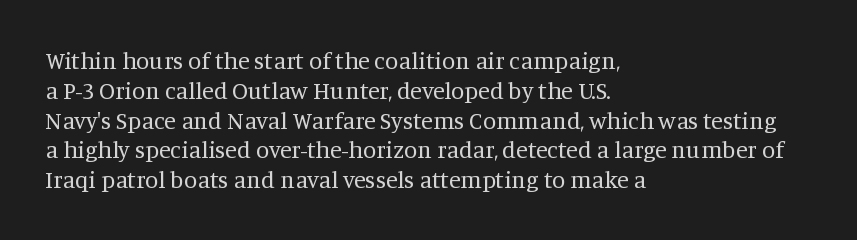
The image shows 24 px text type, upright; set left-aligned, line spacing 1.24x, normal letter spacing, not underlined.
